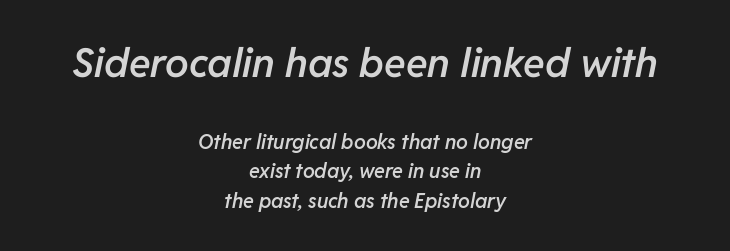
Q: Is the text bold? A: Semi-bold.
Q: Is the text italic (slanted)? A: Yes, it leans right by about 11 degrees.
Q: Is the text underlined? A: No.
Q: How is the paragraph aligned? A: Centered.
Q: Is the spacing between letters normal or unusually wide? A: Normal.
Q: Is the spacing between lines tight, normal or loose? A: Normal.
Q: Which block of text is set in a larger size, the first (top) or the second (bottom)? A: The first (top) one.
Q: Width (condensed, normal, or wide)? A: Normal.
Q: Stroke contrast? A: Low.
Q: x-height? A: Medium.
Q: Monospaced? A: No.
